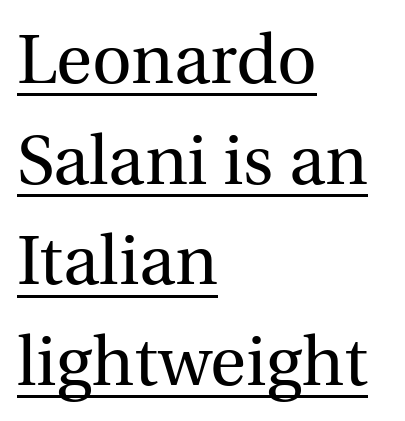
{"serif": "yes", "italic": "no", "bold": "no", "weight": "regular", "width": "normal", "x_height": "medium", "monospaced": "no", "underline": "yes", "align": "left", "line_spacing": "normal", "line_spacing_ratio": 1.46, "letter_spacing": "normal", "letter_spacing_em": 0.0, "glyph_px": 69}
